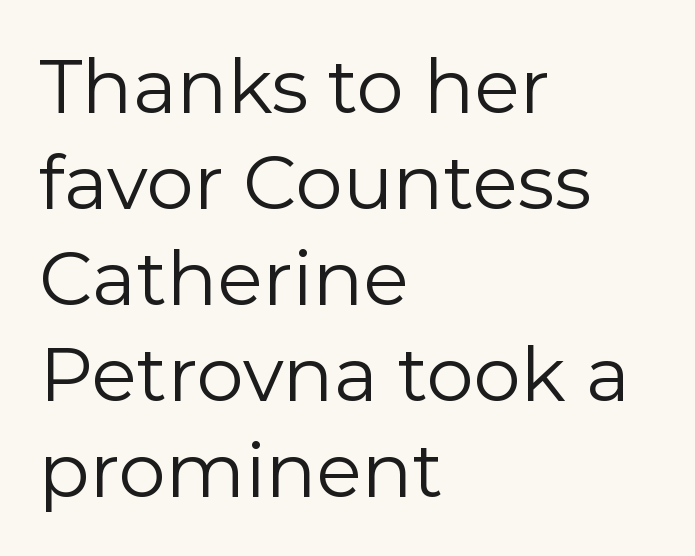
The image shows 75 px regular-weight sans-serif type, upright; set left-aligned, normal line spacing (1.28x), normal letter spacing, not underlined; low stroke contrast and a medium x-height.
